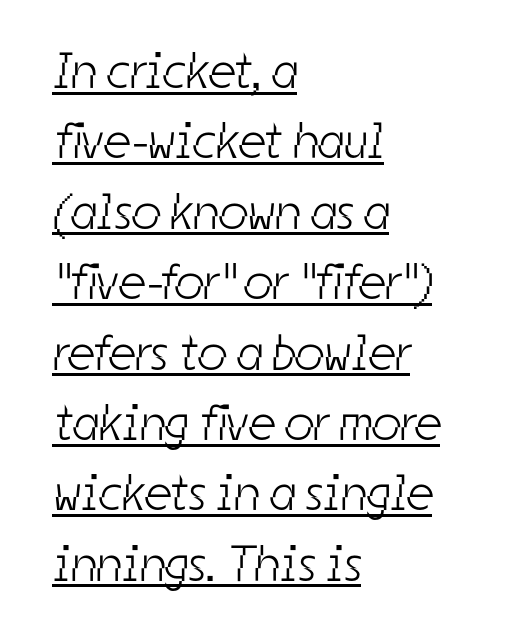
Note the varied advance widths — an 'i' is clearly narrower than an 'm'. The tracking reads as untouched default to a designer's eye. Each new line begins a customary step beneath the previous one. The cut favours lightness, reaching ordinary text weight at its darkest.
